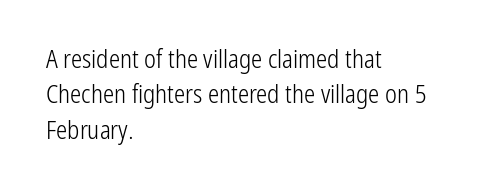
Q: Is the text bold? A: No.
Q: Is the text italic (slanted)? A: No, it is upright.
Q: Is the text underlined? A: No.
Q: How is the paragraph aligned? A: Left-aligned.
Q: Is the spacing between letters normal or unusually wide? A: Normal.
Q: Is the spacing between lines tight, normal or loose? A: Normal.
